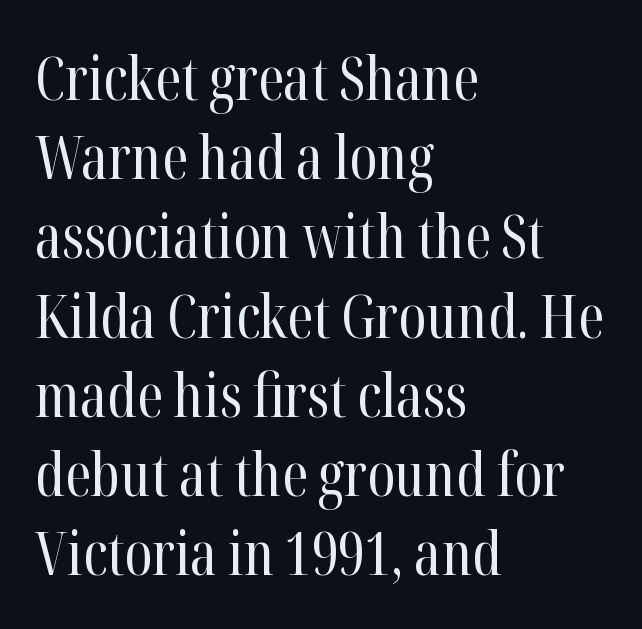
Q: Is the text bold? A: No.
Q: Is the text italic (slanted)? A: No, it is upright.
Q: Is the typeface a serif or a sans-serif typeface? A: Serif.
Q: Is the text underlined? A: No.
Q: How is the paragraph aligned? A: Left-aligned.
Q: Is the spacing between letters normal or unusually wide? A: Normal.
Q: Is the spacing between lines tight, normal or loose? A: Normal.
Q: Width (condensed, normal, or wide)? A: Condensed.
Q: Stroke contrast? A: High.
Q: x-height? A: Medium.
Q: Monospaced? A: No.
